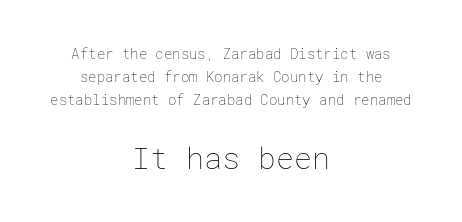
The image shows 30 px thin type, upright; set centered, normal line spacing (1.64x), normal letter spacing, not underlined; the second (bottom) block is 2.14x larger; low stroke contrast and a medium x-height.
